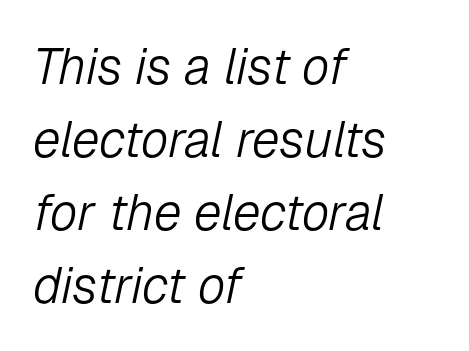
The baseline area is clear. The passage shown stacks its lines at a standard gap. Weight: in the light-to-regular range. Inter-character spacing is left at the font's built-in metrics. Casual observation: everything's shoved over to the left. Slant detected: the letters are inclined.
